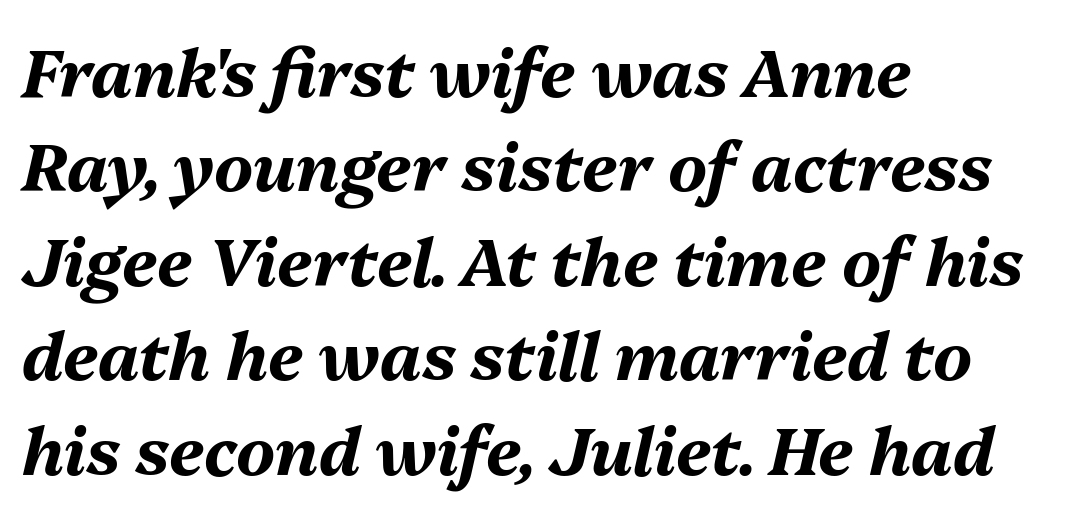
Whoever set this chose a conventional vertical rhythm. Decoration check: the copy has no underline. The axis of the letterforms is tilted away from vertical. Alignment: flush left. Varying glyph widths throughout — classic text-font behaviour. The passage shown is emphatically bold.
